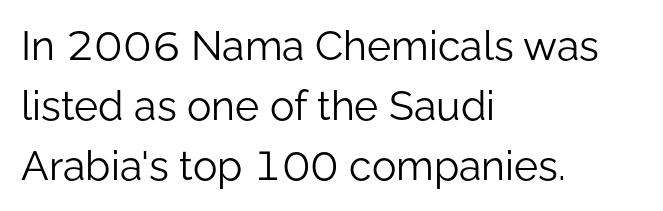
Is the type heavy? It reads as light-to-regular instead. This sample has the flowing, uneven cadence of proportional lettering. The leading is moderate, giving the passage an even texture. The ragged edge is on the right, which tells us the setting is flush left.
